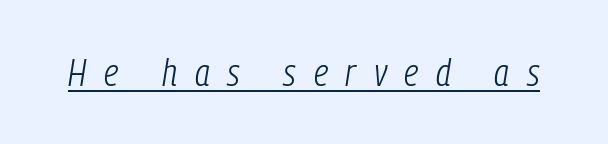
{"italic": "yes", "lean": "right", "slant_degrees": 9, "bold": "no", "weight": "light", "width": "condensed", "stroke_contrast": "low", "x_height": "medium", "monospaced": "no", "underline": "yes", "letter_spacing": "wide", "letter_spacing_em": 0.47, "glyph_px": 38}
